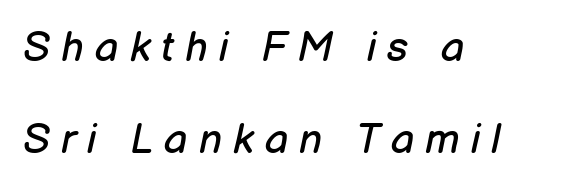
The rendering anchors every line to the left-hand side. You could not count columns in this text — the font is proportionally spaced. The face used here has a pronounced slope to its letters. Is the stroke heavy? The answer is a plain regular-or-lighter. Descenders hang freely into open space. Spacing between characters has been opened up far beyond the box default.
